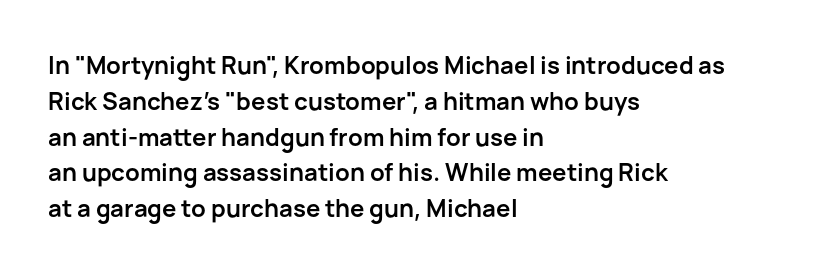
Italic: no, the glyphs are upright roman. Reading down the column, the eye jumps a familiar distance to each next line. Each row of text sits above clean, open space. Chunky letters — that's bold for sure.
